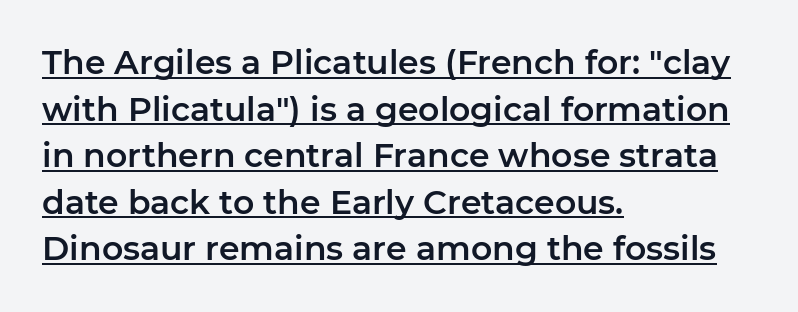
Alignment: flush left. The block of text has a typical density, with ordinary space between rows. Inter-character spacing is left at the font's built-in metrics. Proportional: the letters do not fall into vertical columns. The sample's only ornament is a line tracing under the words. You can tell it's not italic because the verticals are truly vertical.
